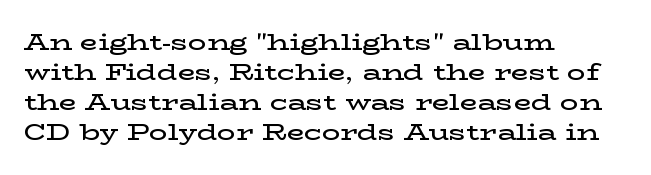
{"italic": "no", "bold": "semi", "underline": "no", "align": "left", "line_spacing": "normal", "line_spacing_ratio": 1.31, "letter_spacing": "normal", "letter_spacing_em": 0.0, "glyph_px": 23}
